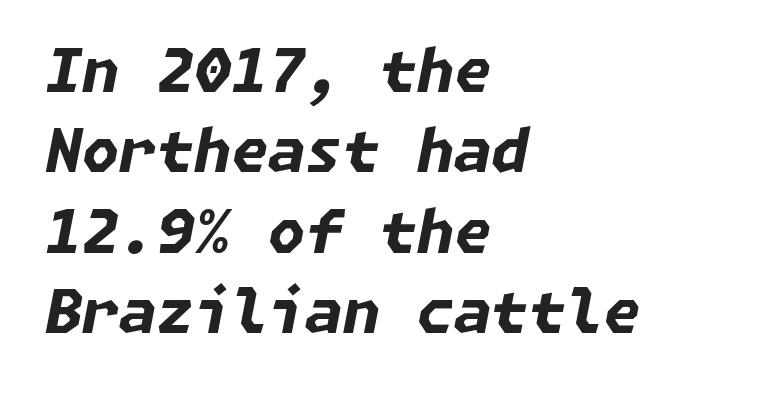
Q: Is the text bold? A: Yes.
Q: Is the text italic (slanted)? A: Yes, it leans right by about 11 degrees.
Q: Is the text underlined? A: No.
Q: How is the paragraph aligned? A: Left-aligned.
Q: Is the spacing between letters normal or unusually wide? A: Normal.
Q: Is the spacing between lines tight, normal or loose? A: Normal.
Q: Width (condensed, normal, or wide)? A: Normal.
Q: Stroke contrast? A: Low.
Q: x-height? A: Medium.
